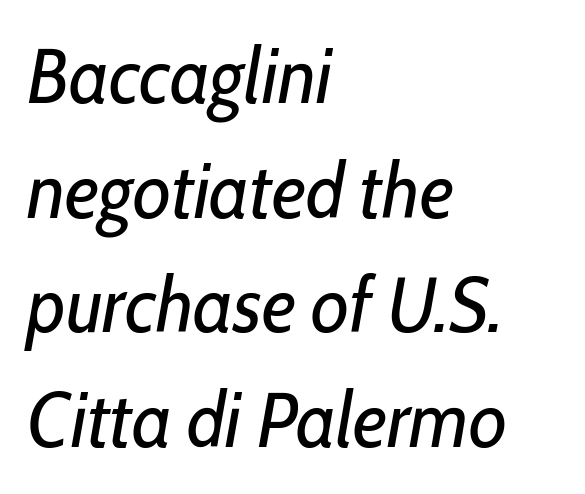
Bare-footed words on every line. These lines are rendered in a variable-pitch font. Casual observation: everything's shoved over to the left. Students, observe: this is what conventionally led text looks like. The tracking reads as untouched default to a designer's eye.
